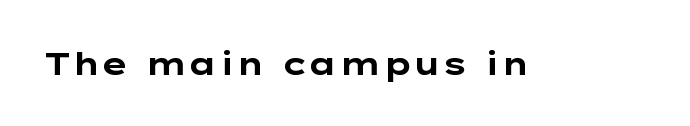
{"serif": "no", "italic": "no", "bold": "yes", "weight": "bold", "width": "wide", "stroke_contrast": "low", "x_height": "medium", "monospaced": "no", "underline": "no", "letter_spacing": "normal", "letter_spacing_em": 0.0, "glyph_px": 32}
